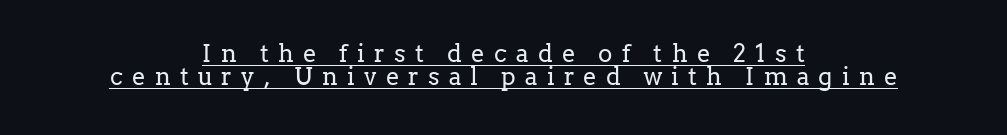
{"italic": "no", "bold": "no", "underline": "yes", "align": "center", "line_spacing": "tight", "line_spacing_ratio": 0.96, "letter_spacing": "wide", "letter_spacing_em": 0.39, "glyph_px": 24}
